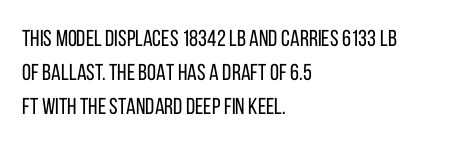
Q: Is the text bold? A: No.
Q: Is the text italic (slanted)? A: No, it is upright.
Q: Is the text underlined? A: No.
Q: How is the paragraph aligned? A: Left-aligned.
Q: Is the spacing between letters normal or unusually wide? A: Normal.
Q: Is the spacing between lines tight, normal or loose? A: Normal.
